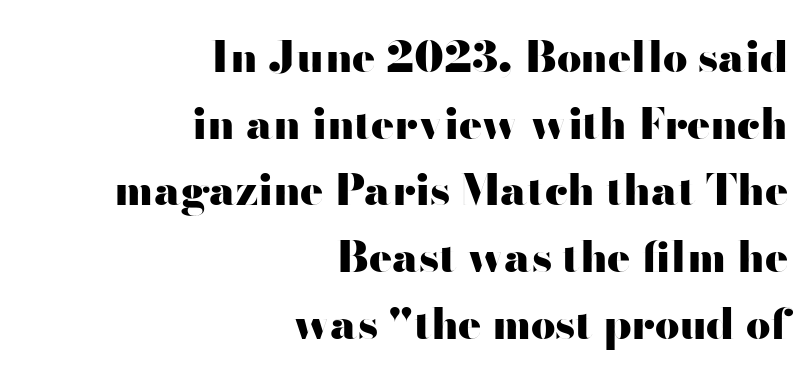
{"italic": "no", "bold": "yes", "weight": "heavy", "width": "wide", "stroke_contrast": "high", "x_height": "small", "monospaced": "no", "underline": "no", "align": "right", "line_spacing": "normal", "line_spacing_ratio": 1.55, "letter_spacing": "normal", "letter_spacing_em": 0.0, "glyph_px": 43}
